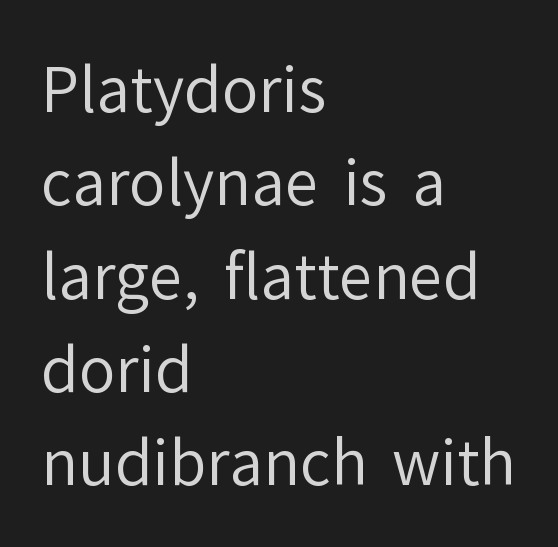
The image shows 61 px regular-weight sans-serif type, upright; set left-aligned, normal line spacing (1.53x), normal letter spacing, not underlined; low stroke contrast and a medium x-height.
